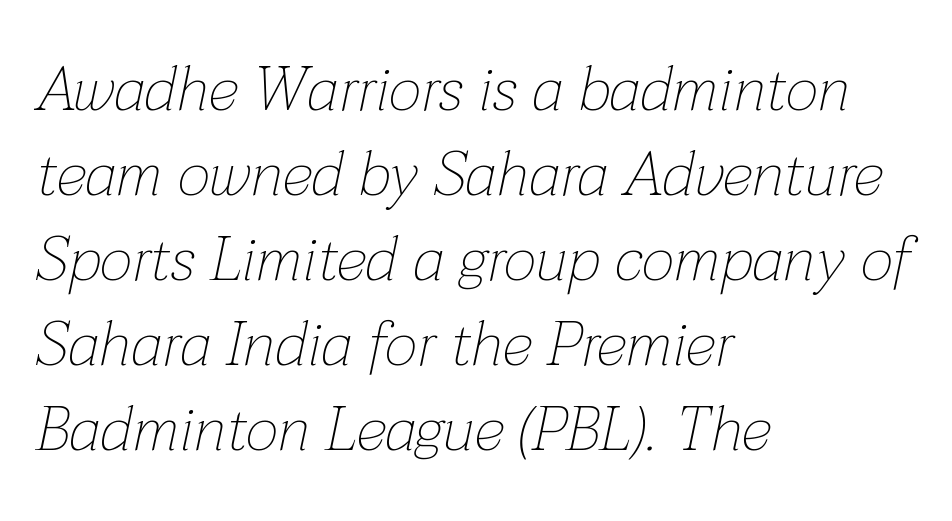
The image shows 63 px thin type, italic (leaning right); set left-aligned, normal line spacing (1.35x), normal letter spacing, not underlined; low stroke contrast and a medium x-height.
